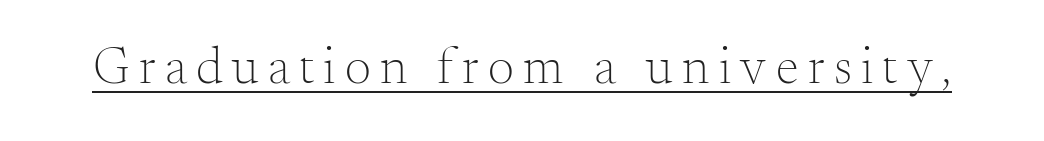
The image shows 52 px light serif type, upright; set underlined; medium stroke contrast and a small x-height.
